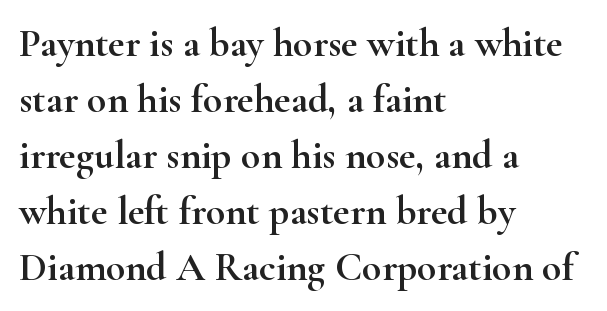
The image shows 40 px wide serif type, upright; set left-aligned, normal line spacing (1.4x), normal letter spacing, not underlined; high stroke contrast and a small x-height.
